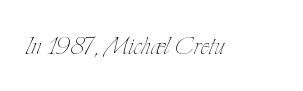
{"bold": "no", "weight": "thin", "width": "condensed", "stroke_contrast": "low", "x_height": "small", "monospaced": "no", "underline": "no", "letter_spacing": "normal", "letter_spacing_em": 0.0, "glyph_px": 33}
